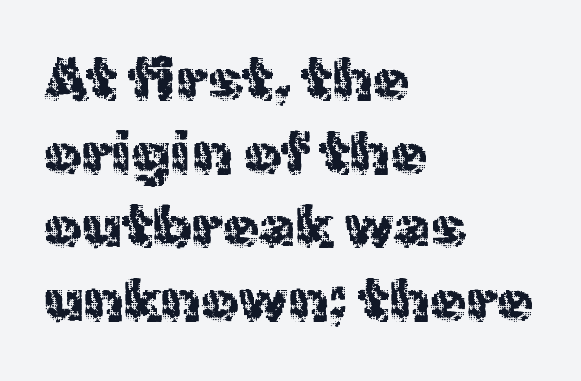
The image shows 59 px regular-weight sans-serif type, upright; set left-aligned, normal line spacing (1.25x), normal letter spacing, not underlined; a medium x-height.
